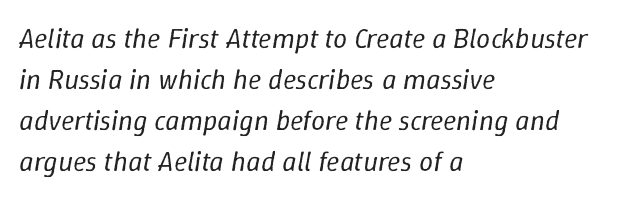
The image shows 28 px regular-weight type, italic (leaning right); set left-aligned, normal line spacing (1.46x), normal letter spacing, not underlined; low stroke contrast and a medium x-height.
